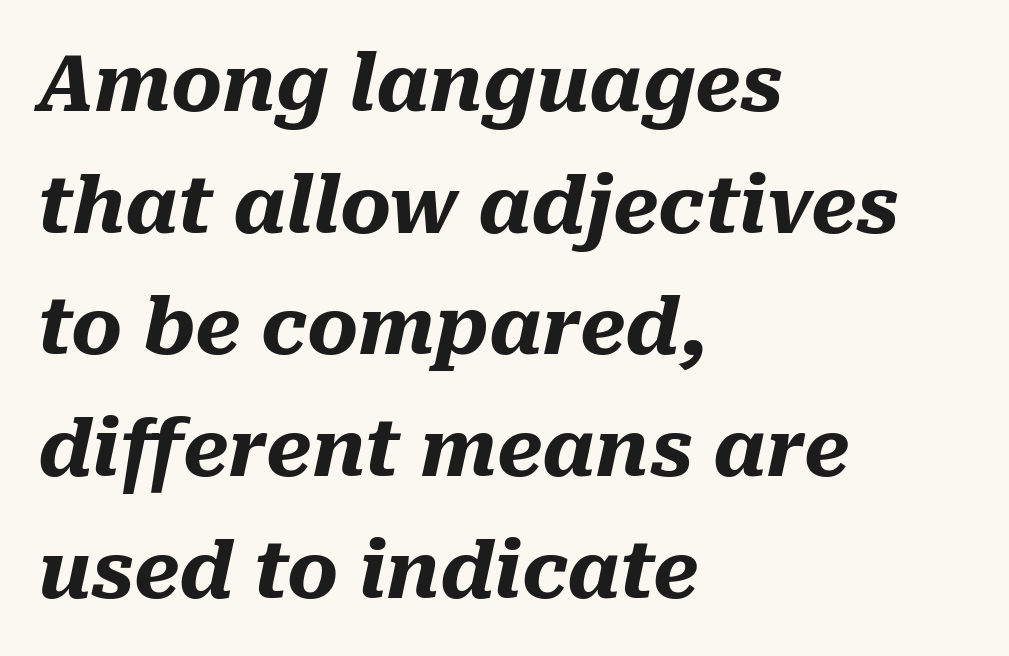
Horizontally, the lines are justified to the leading edge only. Character widths vary here, with narrow letters taking less room than wide ones. Whoever set this chose a conventional vertical rhythm. The rendering keeps characters at their native spacing.
